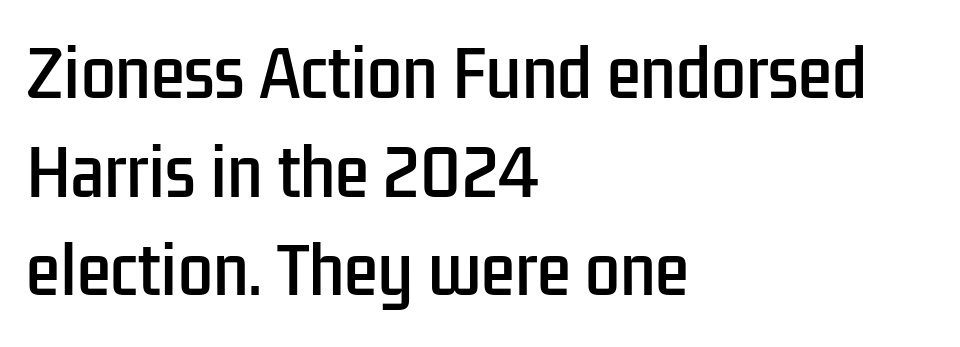
{"serif": "no", "italic": "no", "width": "condensed", "stroke_contrast": "low", "x_height": "medium", "monospaced": "no", "underline": "no", "align": "left", "line_spacing": "normal", "line_spacing_ratio": 1.59, "letter_spacing": "normal", "letter_spacing_em": 0.0, "glyph_px": 62}
